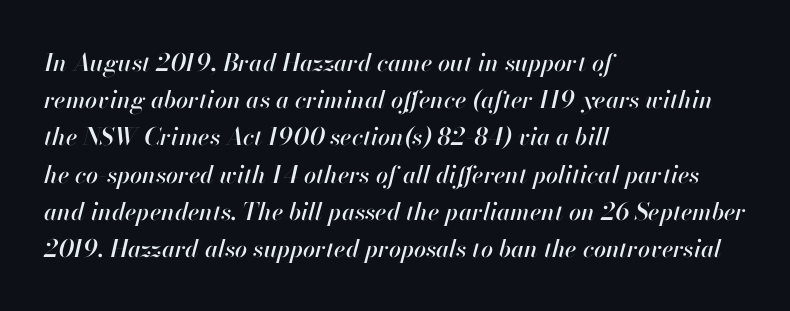
Plain, unruled lines of type. This sample uses an oblique cut, with every glyph tilted off the vertical. Visually the block forms a straight wall on the left and a jagged coastline on the right. Here the glyphs are tracked normally, forming tight word shapes. Regular leading.
